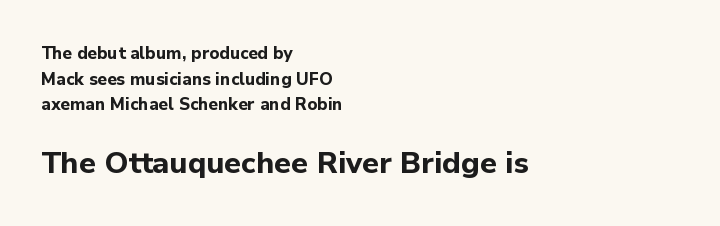
The image shows 30 px bold sans-serif type, upright; set left-aligned, normal line spacing (1.51x), normal letter spacing, not underlined; the second (bottom) block is 1.76x larger; low stroke contrast and a medium x-height.
